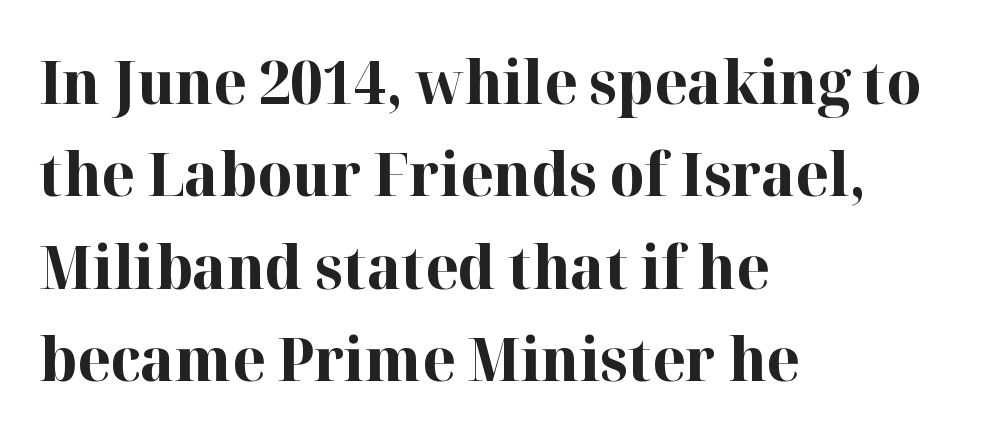
Q: Is the text bold? A: Yes.
Q: Is the text italic (slanted)? A: No, it is upright.
Q: Is the typeface a serif or a sans-serif typeface? A: Serif.
Q: Is the text underlined? A: No.
Q: How is the paragraph aligned? A: Left-aligned.
Q: Is the spacing between letters normal or unusually wide? A: Normal.
Q: Is the spacing between lines tight, normal or loose? A: Normal.
Q: Width (condensed, normal, or wide)? A: Normal.
Q: Stroke contrast? A: High.
Q: x-height? A: Medium.
Q: Monospaced? A: No.
